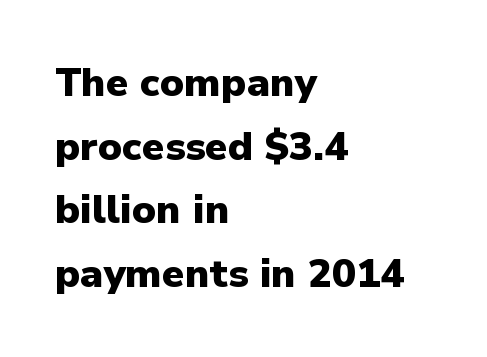
In CSS terms this would be text-align: left. Its strokes are broad and dark, the hallmark of bold type. The designer left line spacing at the default. Anything drawn beneath the words? Only blank space. A typesetter would label this face a sans. The passage shown has conventional tracking throughout.
